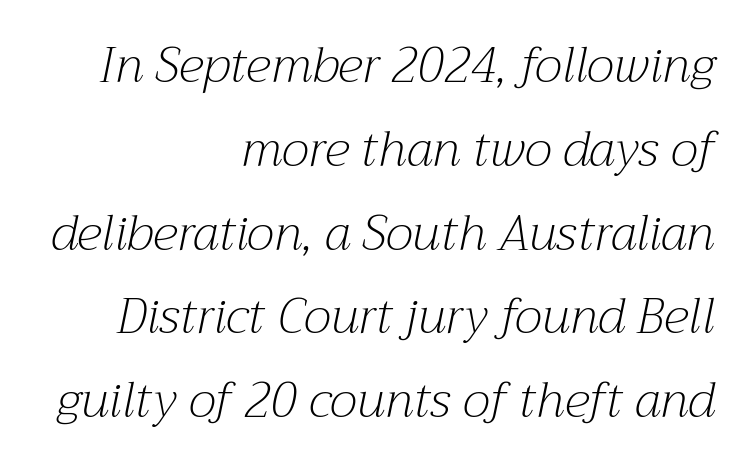
Q: Is the text bold? A: No.
Q: Is the text italic (slanted)? A: Yes, it leans right by about 12 degrees.
Q: Is the typeface a serif or a sans-serif typeface? A: Serif.
Q: Is the text underlined? A: No.
Q: How is the paragraph aligned? A: Right-aligned.
Q: Is the spacing between letters normal or unusually wide? A: Normal.
Q: Width (condensed, normal, or wide)? A: Normal.
Q: Stroke contrast? A: Medium.
Q: x-height? A: Medium.
Q: Monospaced? A: No.
